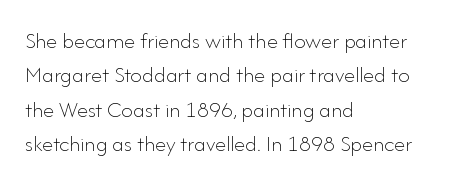
The image shows 23 px text type, upright; set left-aligned, normal line spacing (1.5x), normal letter spacing, not underlined.
